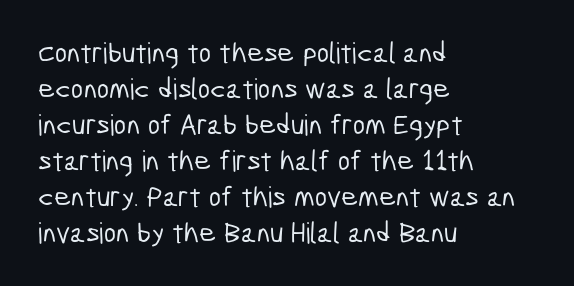
The passage shown is not underscored anywhere. The passage shown is typeset with a sans-serif family. The passage shown is typed in a proportional face where columns would drift. Words appear dense and cohesive because spacing is normal. Does the copy run flush right? No — it runs flush left.
